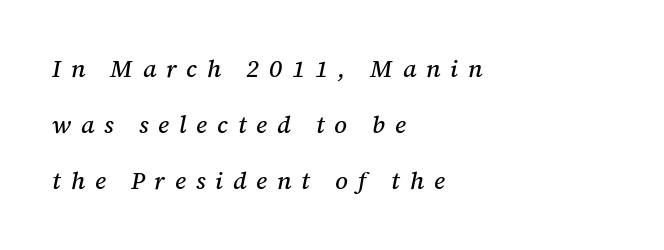
The space directly below the letters is spotless. Words appear elongated and porous because spacing is wide. The vertical gap from one line to the next is large. The ragged edge is on the right, which tells us the setting is flush left. Is the type slanted? Yes — the strokes lean at a clear angle.
